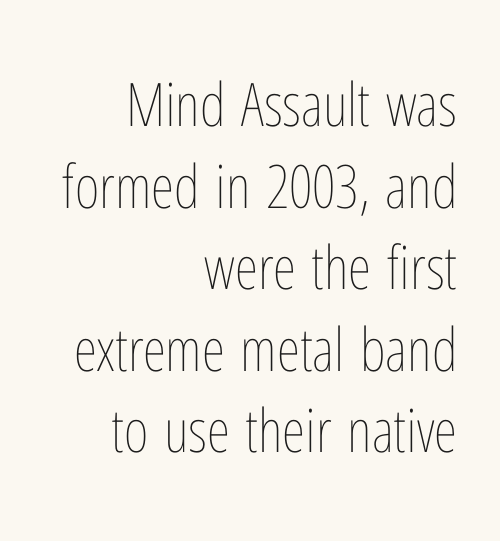
A typesetter would call this proportional, since set widths differ per character. Characters remain perfectly vertical along every line. The letters sit at their default tracking, neither squeezed nor spread. Typeset ragged left — the right edge is the straight one. Notice how descenders clear the ascenders below comfortably — that's standard leading. Only glyphs here, with clear space below each row.
